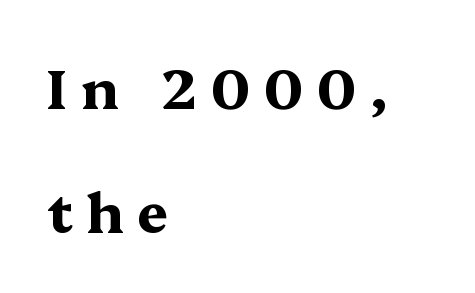
{"serif": "yes", "italic": "no", "bold": "yes", "weight": "bold", "width": "wide", "stroke_contrast": "medium", "x_height": "medium", "monospaced": "no", "underline": "no", "align": "left", "line_spacing": "loose", "line_spacing_ratio": 2.23, "letter_spacing": "wide", "letter_spacing_em": 0.25, "glyph_px": 55}
